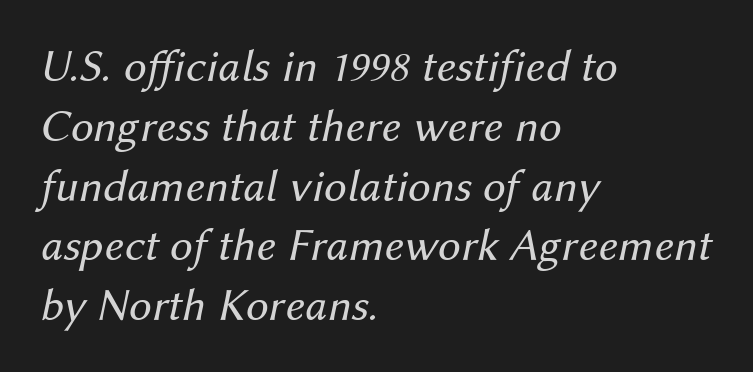
The image shows 46 px regular-weight type, italic (leaning right); set left-aligned, normal line spacing (1.3x), normal letter spacing, not underlined; medium stroke contrast and a medium x-height.
